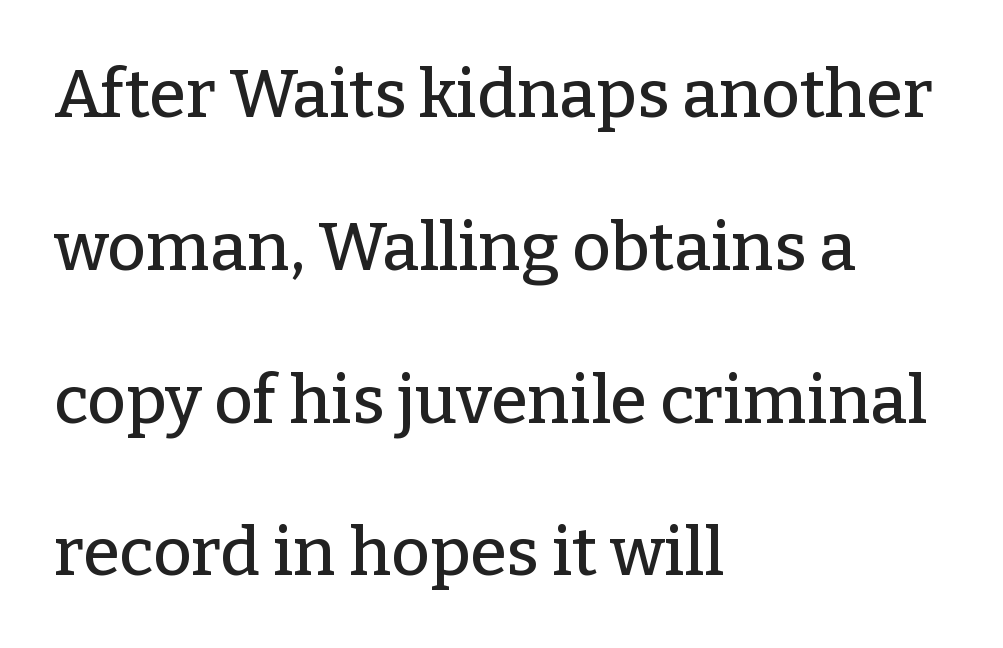
{"serif": "yes", "italic": "no", "width": "normal", "stroke_contrast": "low", "x_height": "medium", "monospaced": "no", "underline": "no", "align": "left", "line_spacing": "loose", "line_spacing_ratio": 2.28, "letter_spacing": "normal", "letter_spacing_em": 0.0, "glyph_px": 67}
